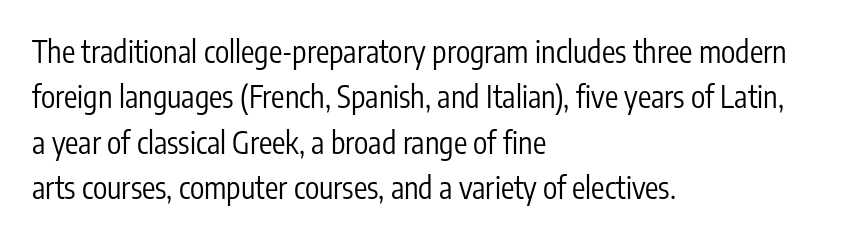
The image shows 30 px regular-weight, condensed sans-serif type, upright; set left-aligned, normal line spacing (1.51x), normal letter spacing, not underlined; low stroke contrast and a medium x-height.
